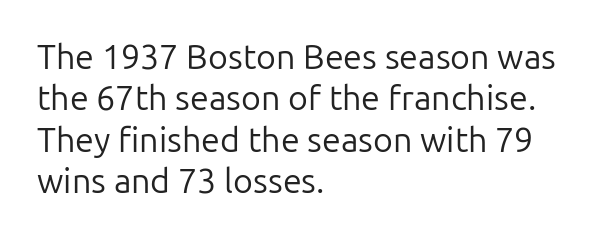
The image shows 34 px regular-weight sans-serif type, upright; set left-aligned, line spacing 1.22x, normal letter spacing, not underlined; low stroke contrast and a medium x-height.
